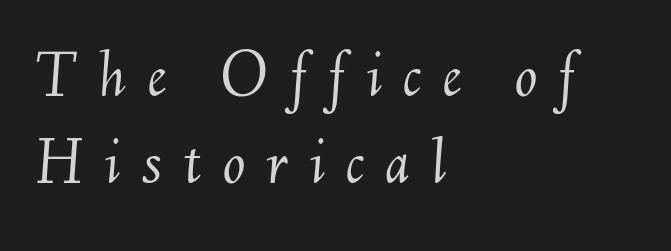
Q: Is the text bold? A: No.
Q: Is the text italic (slanted)? A: Yes, it leans right by about 6 degrees.
Q: Is the text underlined? A: No.
Q: How is the paragraph aligned? A: Left-aligned.
Q: Is the spacing between letters normal or unusually wide? A: Unusually wide.
Q: Is the spacing between lines tight, normal or loose? A: Normal.
Q: Width (condensed, normal, or wide)? A: Normal.
Q: Stroke contrast? A: Medium.
Q: x-height? A: Small.
Q: Monospaced? A: No.
